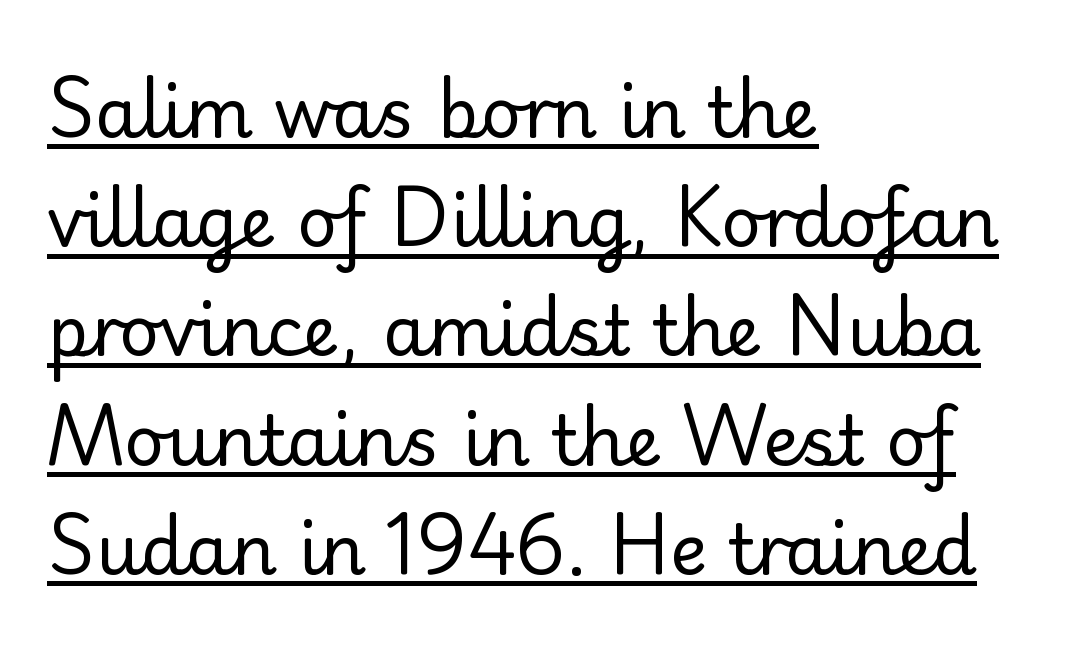
{"serif": "yes", "italic": "no", "bold": "no", "weight": "regular", "width": "normal", "stroke_contrast": "low", "x_height": "small", "monospaced": "no", "underline": "yes", "align": "left", "line_spacing": "normal", "line_spacing_ratio": 1.56, "letter_spacing": "normal", "letter_spacing_em": 0.0, "glyph_px": 70}
